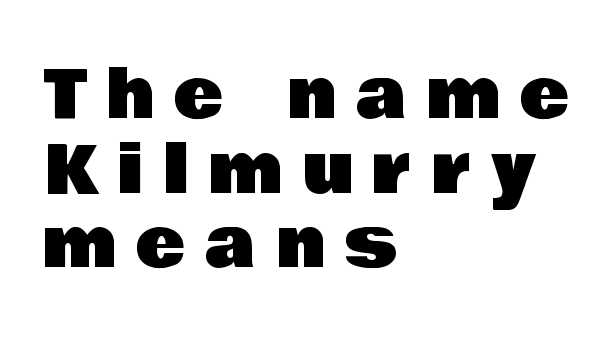
Posture: vertical. The passage shown has open, widely tracked lettering throughout. Character widths vary here, with narrow letters taking less room than wide ones. Teacher's note: observe the even left margin — that is flush-left alignment.
